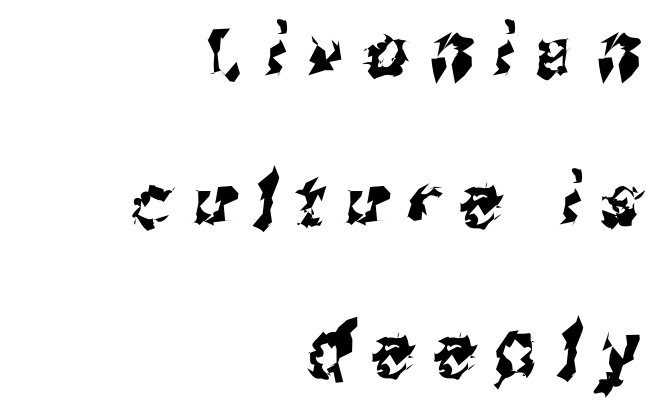
The image shows 74 px condensed sans-serif type; set right-aligned, loose line spacing (2.02x), unusually wide letter spacing (+0.29 em), not underlined; medium stroke contrast and a medium x-height.
